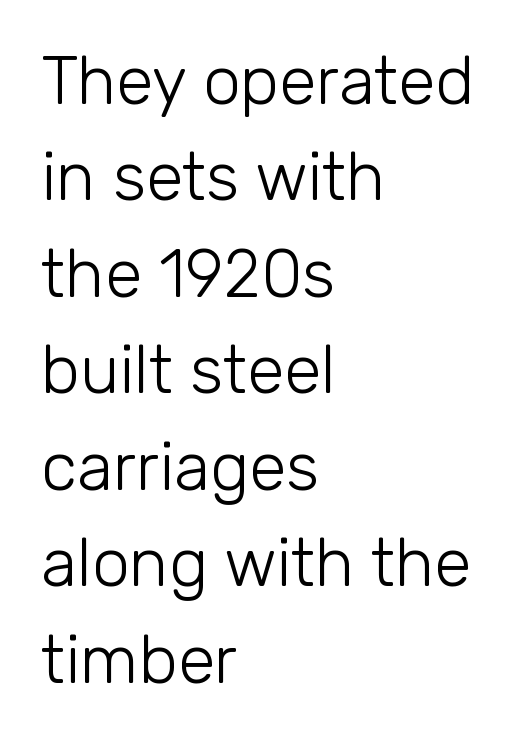
The image shows 67 px light sans-serif type, upright; set left-aligned, normal line spacing (1.44x), normal letter spacing, not underlined; low stroke contrast and a medium x-height.
